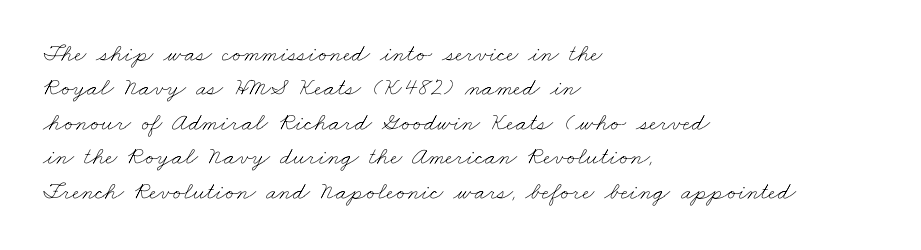
The image shows 25 px text type; set left-aligned, normal line spacing (1.38x), normal letter spacing, not underlined.
